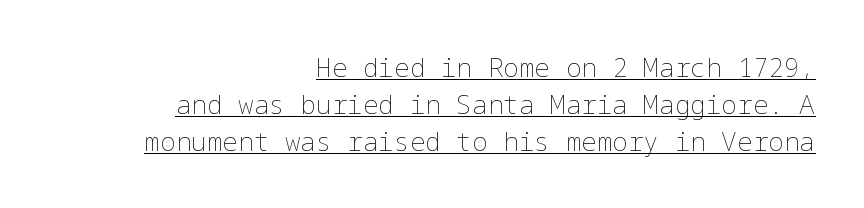
{"italic": "no", "bold": "no", "underline": "yes", "align": "right", "line_spacing": "normal", "line_spacing_ratio": 1.42, "letter_spacing": "normal", "letter_spacing_em": 0.0, "glyph_px": 26}
